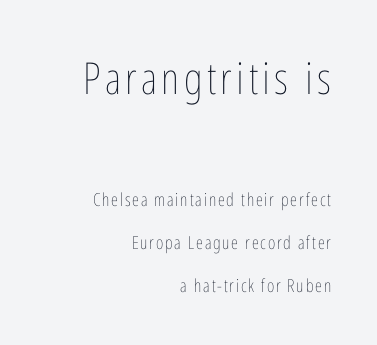
The image shows 44 px thin, condensed type, upright; set right-aligned, loose line spacing (2.39x), not underlined; the first (top) block is 2.44x larger; low stroke contrast and a medium x-height.
